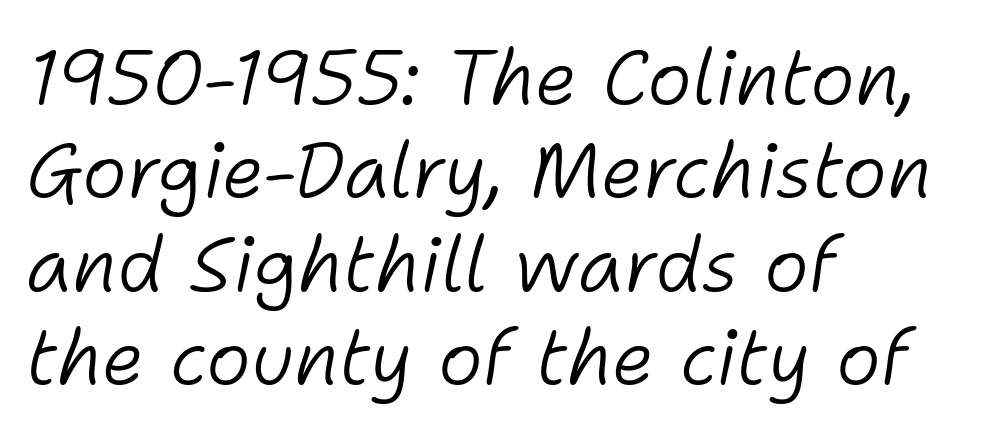
Q: Is the text bold? A: No.
Q: Is the text italic (slanted)? A: Yes, it leans right by about 11 degrees.
Q: Is the text underlined? A: No.
Q: How is the paragraph aligned? A: Left-aligned.
Q: Is the spacing between letters normal or unusually wide? A: Normal.
Q: Width (condensed, normal, or wide)? A: Normal.
Q: Stroke contrast? A: Low.
Q: x-height? A: Medium.
Q: Monospaced? A: No.
